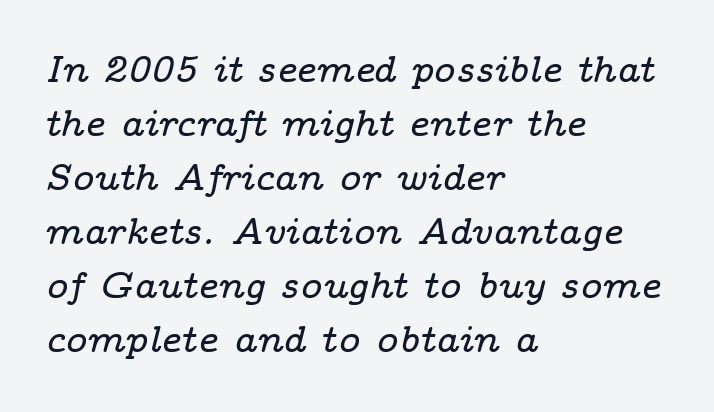
Examine the stroke ends and you'll spot serifs. How are the letters spaced? Ordinarily, with no added tracking. The ragged edge is on the right, which tells us the setting is flush left. Spacing verdict: proportional, widths tailored to each character.
